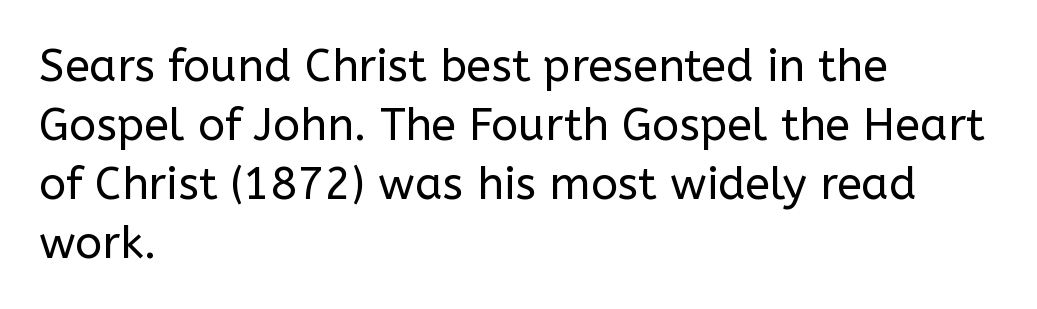
The image shows 45 px regular-weight sans-serif type, upright; set left-aligned, normal line spacing (1.31x), normal letter spacing, not underlined; low stroke contrast and a medium x-height.
